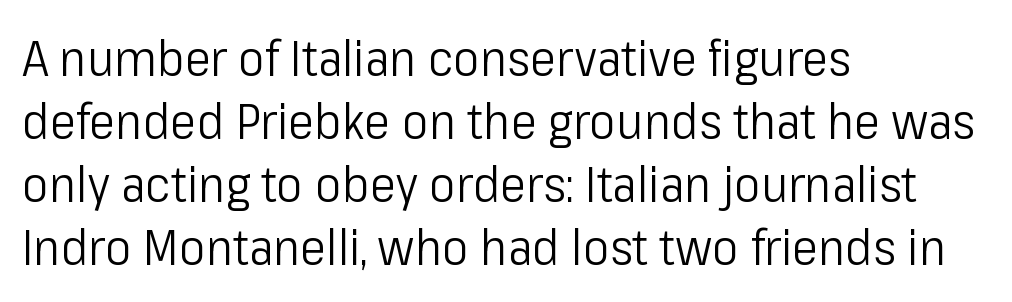
{"serif": "no", "italic": "no", "bold": "no", "weight": "light", "width": "condensed", "stroke_contrast": "low", "x_height": "medium", "monospaced": "no", "underline": "no", "align": "left", "line_spacing": "normal", "line_spacing_ratio": 1.26, "letter_spacing": "normal", "letter_spacing_em": 0.0, "glyph_px": 50}
